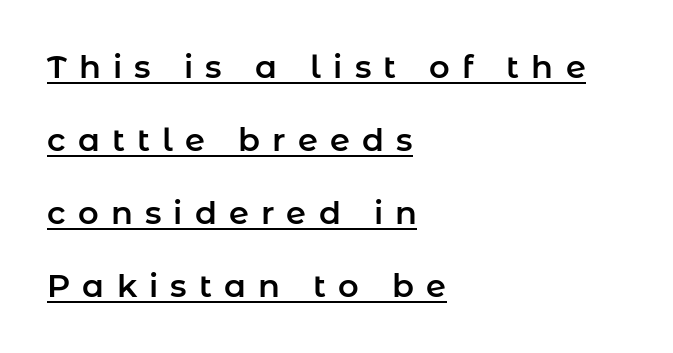
{"serif": "no", "italic": "no", "width": "normal", "stroke_contrast": "low", "x_height": "medium", "monospaced": "no", "underline": "yes", "align": "left", "line_spacing": "loose", "line_spacing_ratio": 2.28, "letter_spacing": "wide", "letter_spacing_em": 0.38, "glyph_px": 32}
